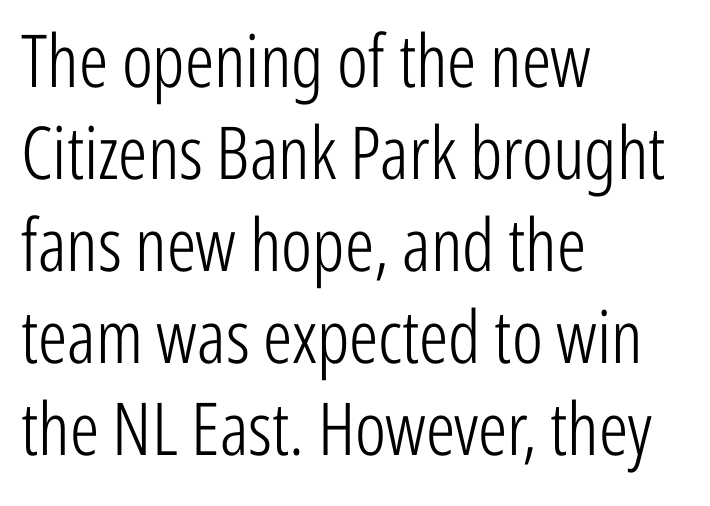
{"serif": "no", "italic": "no", "bold": "no", "weight": "light", "width": "condensed", "stroke_contrast": "low", "x_height": "medium", "monospaced": "no", "underline": "no", "align": "left", "line_spacing": "normal", "line_spacing_ratio": 1.26, "letter_spacing": "normal", "letter_spacing_em": 0.0, "glyph_px": 73}
